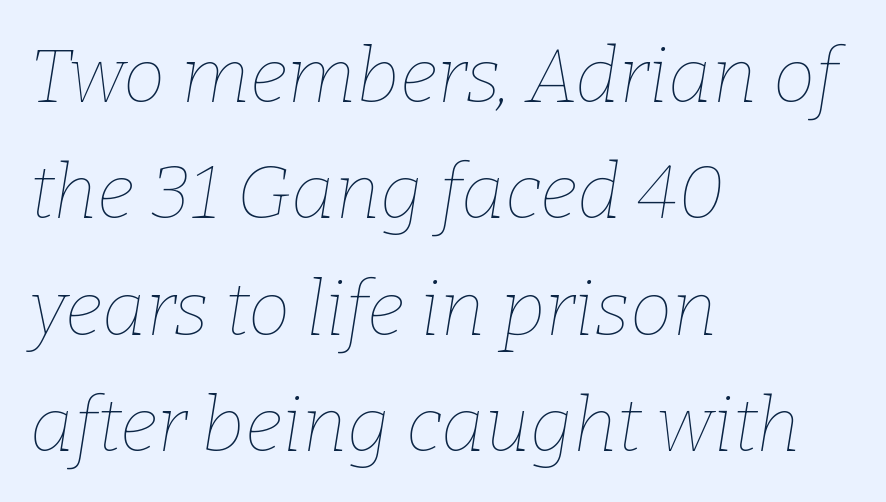
Q: Is the text bold? A: No.
Q: Is the text italic (slanted)? A: Yes, it leans right by about 9 degrees.
Q: Is the text underlined? A: No.
Q: How is the paragraph aligned? A: Left-aligned.
Q: Is the spacing between letters normal or unusually wide? A: Normal.
Q: Is the spacing between lines tight, normal or loose? A: Normal.
Q: Width (condensed, normal, or wide)? A: Normal.
Q: Stroke contrast? A: Low.
Q: x-height? A: Medium.
Q: Monospaced? A: No.
